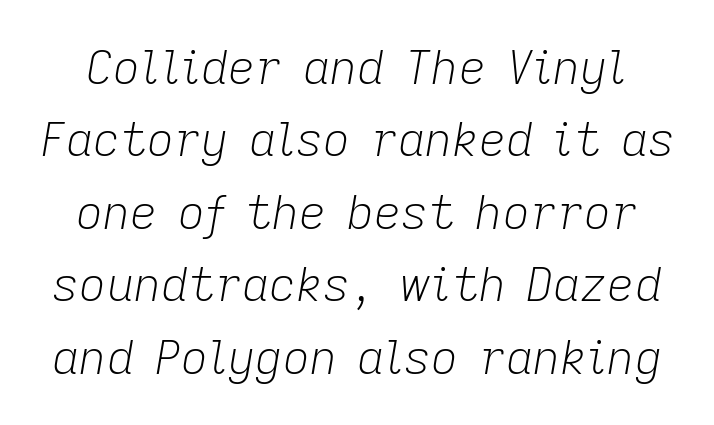
The image shows 47 px light type, italic (leaning right); set normal line spacing (1.54x), normal letter spacing, not underlined; low stroke contrast and a medium x-height.
